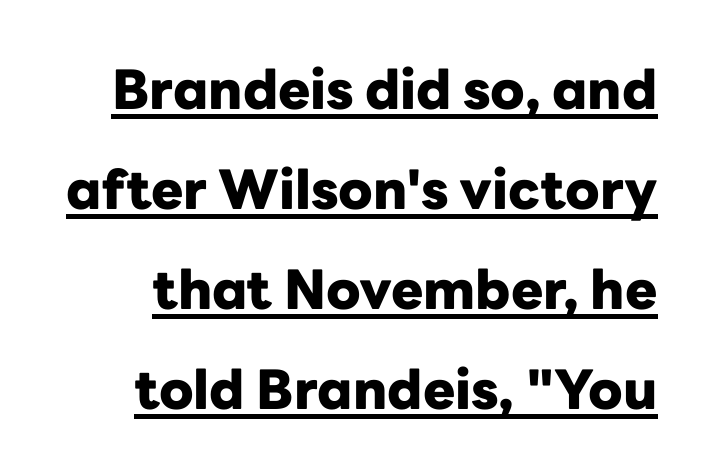
Q: Is the text bold? A: Yes.
Q: Is the text italic (slanted)? A: No, it is upright.
Q: Is the typeface a serif or a sans-serif typeface? A: Sans-serif.
Q: Is the text underlined? A: Yes.
Q: Is the spacing between letters normal or unusually wide? A: Normal.
Q: Width (condensed, normal, or wide)? A: Normal.
Q: Stroke contrast? A: Low.
Q: x-height? A: Medium.
Q: Monospaced? A: No.
